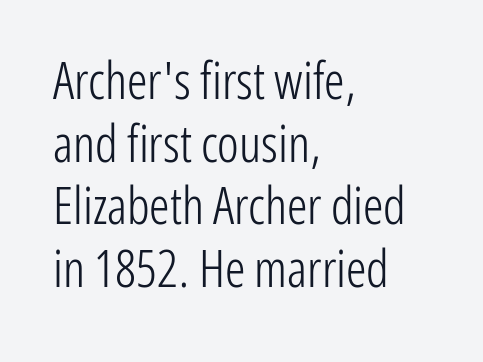
{"serif": "no", "italic": "no", "bold": "no", "weight": "light", "width": "condensed", "stroke_contrast": "low", "x_height": "medium", "monospaced": "no", "underline": "no", "align": "left", "line_spacing_ratio": 1.23, "letter_spacing": "normal", "letter_spacing_em": 0.0, "glyph_px": 51}
